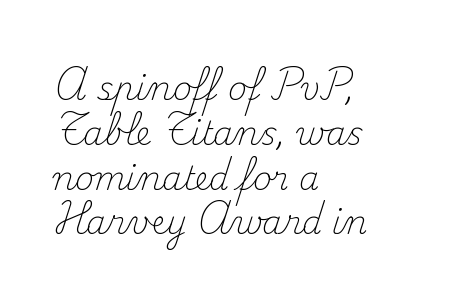
{"serif": "yes", "bold": "no", "weight": "light", "width": "normal", "stroke_contrast": "medium", "x_height": "small", "monospaced": "no", "underline": "no", "align": "left", "line_spacing": "normal", "line_spacing_ratio": 1.4, "letter_spacing": "normal", "letter_spacing_em": 0.0, "glyph_px": 32}
